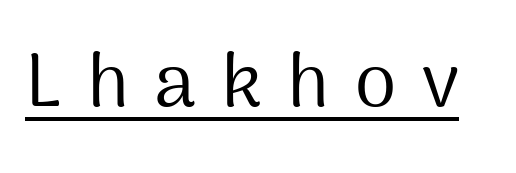
The image shows 75 px regular-weight sans-serif type, upright; set unusually wide letter spacing (+0.34 em), underlined; medium stroke contrast and a medium x-height.
